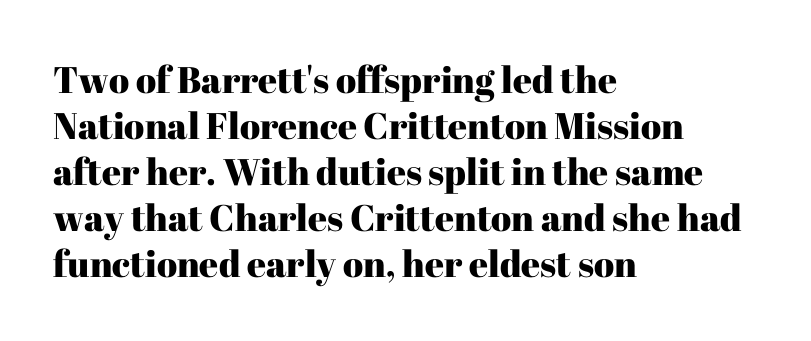
{"serif": "yes", "italic": "no", "width": "normal", "stroke_contrast": "high", "x_height": "medium", "monospaced": "no", "underline": "no", "align": "left", "line_spacing_ratio": 1.24, "letter_spacing": "normal", "letter_spacing_em": 0.0, "glyph_px": 37}
